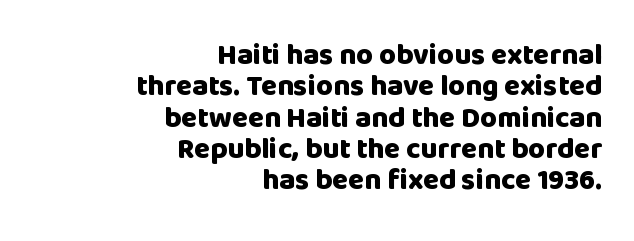
The rendering anchors every line to the right-hand side. These lines keep a tight, regular rhythm from letter to letter. Thick stems and heavy bowls — unmistakably bold. The letters stand upright; this is a roman face. The glyphs in this specimen are sans serif.
